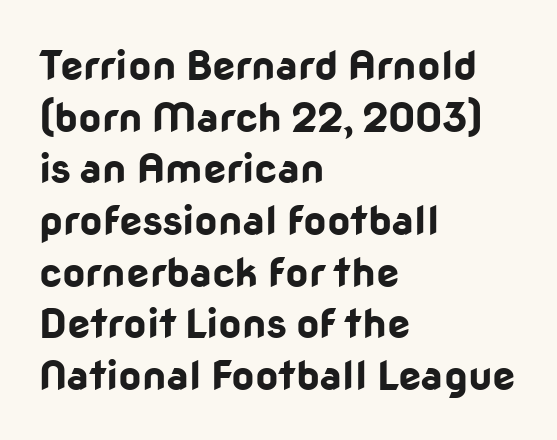
The image shows 41 px bold sans-serif type, upright; set left-aligned, normal line spacing (1.26x), normal letter spacing, not underlined; low stroke contrast and a medium x-height.
